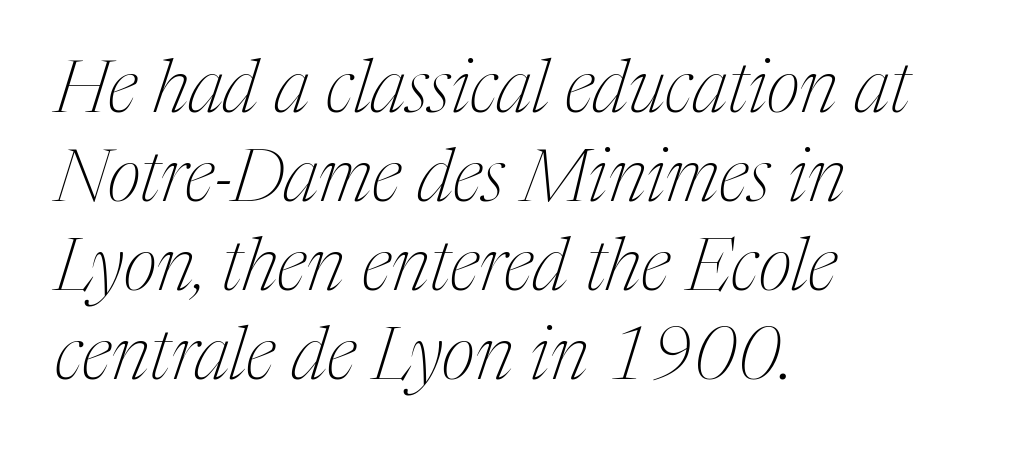
The image shows 73 px thin, condensed serif type, italic (leaning right); set left-aligned, line spacing 1.22x, normal letter spacing, not underlined; medium stroke contrast and a medium x-height.
